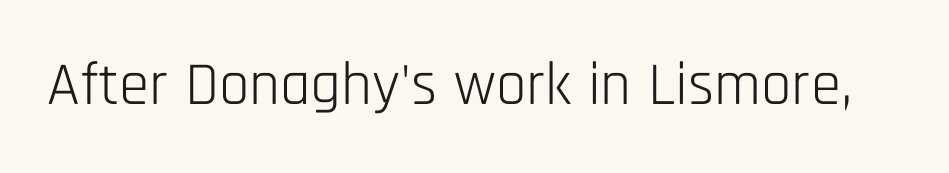
Caption: standard tracking, unaltered. Varying glyph widths throughout — classic text-font behaviour. Ascenders rise straight up at ninety degrees. The designer went with a sans here, leaving each stem footless. Is the stroke heavy? The answer is a plain regular-or-lighter.
